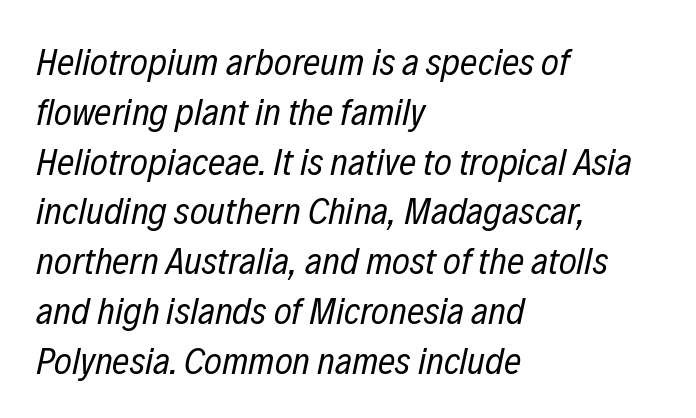
The image shows 38 px regular-weight, condensed type, italic (leaning right); set left-aligned, normal line spacing (1.31x), normal letter spacing, not underlined; low stroke contrast and a medium x-height.
